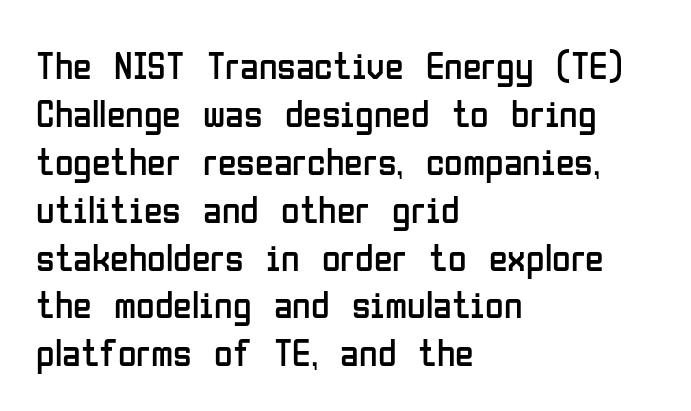
The image shows 38 px regular-weight, condensed sans-serif type, upright; set left-aligned, normal line spacing (1.26x), normal letter spacing, not underlined; low stroke contrast and a medium x-height.
